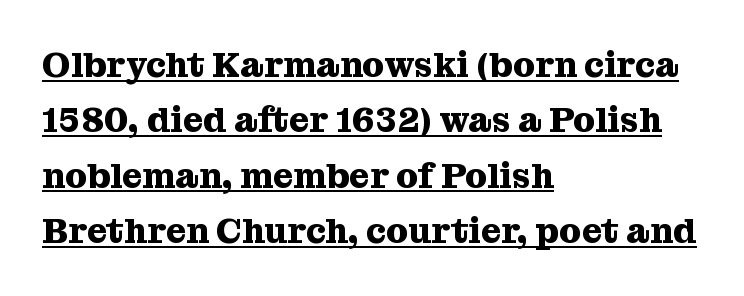
Q: Is the text bold? A: Yes.
Q: Is the text italic (slanted)? A: No, it is upright.
Q: Is the typeface a serif or a sans-serif typeface? A: Serif.
Q: Is the text underlined? A: Yes.
Q: How is the paragraph aligned? A: Left-aligned.
Q: Is the spacing between letters normal or unusually wide? A: Normal.
Q: Is the spacing between lines tight, normal or loose? A: Normal.
Q: Width (condensed, normal, or wide)? A: Normal.
Q: Stroke contrast? A: Medium.
Q: x-height? A: Medium.
Q: Monospaced? A: No.
